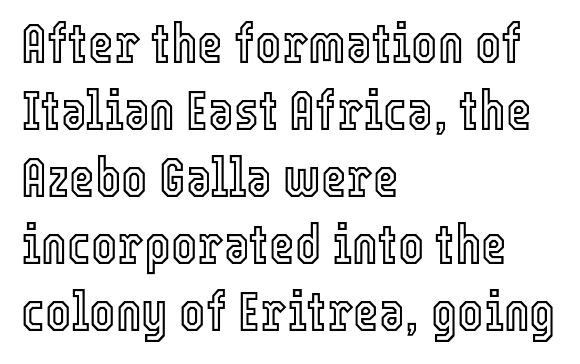
Q: Is the text italic (slanted)? A: No, it is upright.
Q: Is the text underlined? A: No.
Q: How is the paragraph aligned? A: Left-aligned.
Q: Is the spacing between letters normal or unusually wide? A: Normal.
Q: Width (condensed, normal, or wide)? A: Condensed.
Q: x-height? A: Medium.
Q: Monospaced? A: No.
